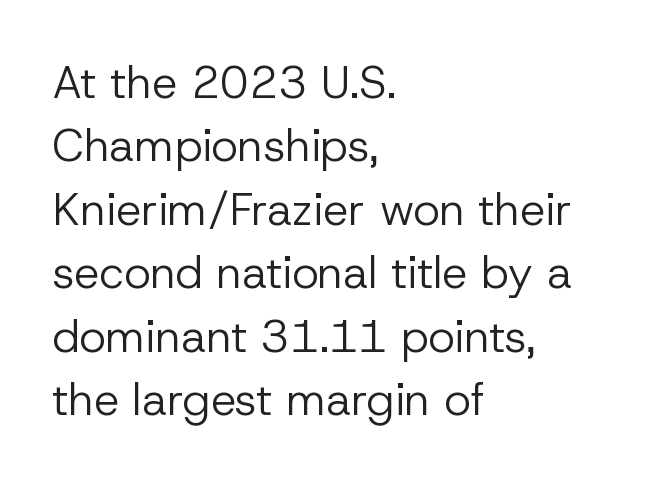
Q: Is the text bold? A: No.
Q: Is the text italic (slanted)? A: No, it is upright.
Q: Is the typeface a serif or a sans-serif typeface? A: Sans-serif.
Q: Is the text underlined? A: No.
Q: How is the paragraph aligned? A: Left-aligned.
Q: Is the spacing between letters normal or unusually wide? A: Normal.
Q: Is the spacing between lines tight, normal or loose? A: Normal.
Q: Width (condensed, normal, or wide)? A: Normal.
Q: Stroke contrast? A: Low.
Q: x-height? A: Medium.
Q: Monospaced? A: No.
